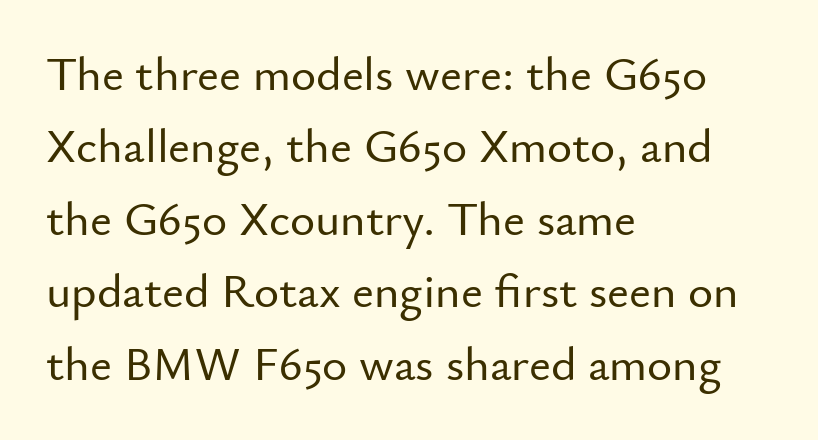
{"serif": "no", "italic": "no", "width": "normal", "stroke_contrast": "low", "x_height": "small", "monospaced": "no", "underline": "no", "align": "left", "line_spacing": "normal", "line_spacing_ratio": 1.51, "letter_spacing": "normal", "letter_spacing_em": 0.0, "glyph_px": 48}
